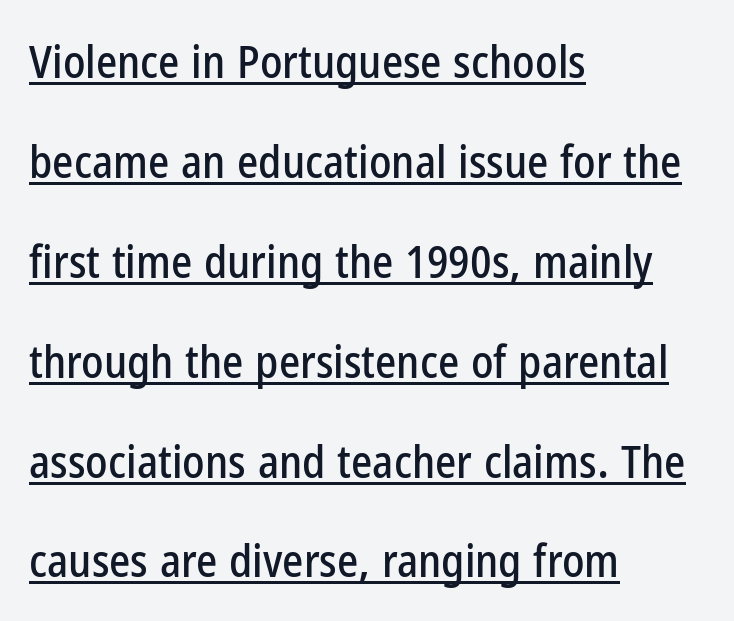
Q: Is the text italic (slanted)? A: No, it is upright.
Q: Is the typeface a serif or a sans-serif typeface? A: Sans-serif.
Q: Is the text underlined? A: Yes.
Q: How is the paragraph aligned? A: Left-aligned.
Q: Is the spacing between letters normal or unusually wide? A: Normal.
Q: Is the spacing between lines tight, normal or loose? A: Loose.
Q: Width (condensed, normal, or wide)? A: Condensed.
Q: Stroke contrast? A: Low.
Q: x-height? A: Medium.
Q: Monospaced? A: No.
